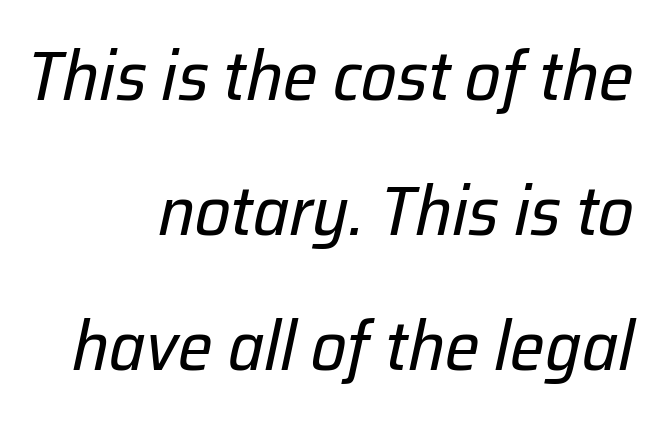
Q: Is the text bold? A: No.
Q: Is the text italic (slanted)? A: Yes, it leans right by about 12 degrees.
Q: Is the text underlined? A: No.
Q: How is the paragraph aligned? A: Right-aligned.
Q: Is the spacing between letters normal or unusually wide? A: Normal.
Q: Is the spacing between lines tight, normal or loose? A: Loose.
Q: Width (condensed, normal, or wide)? A: Normal.
Q: Stroke contrast? A: Low.
Q: x-height? A: Medium.
Q: Monospaced? A: No.
